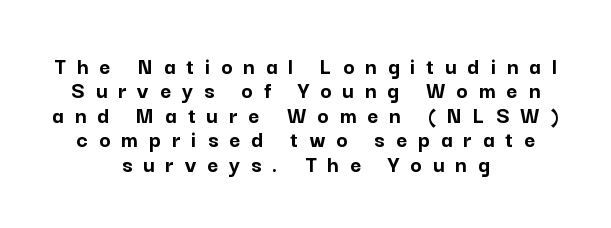
Compared with an ordinary text face, these strokes are far heavier — a full bold. Compared with a flush-left layout, this one balances lines on the center instead. Does the lettering tilt? It doesn't — this is upright. Students, note that the glyphs here are deliberately spaced far apart.
